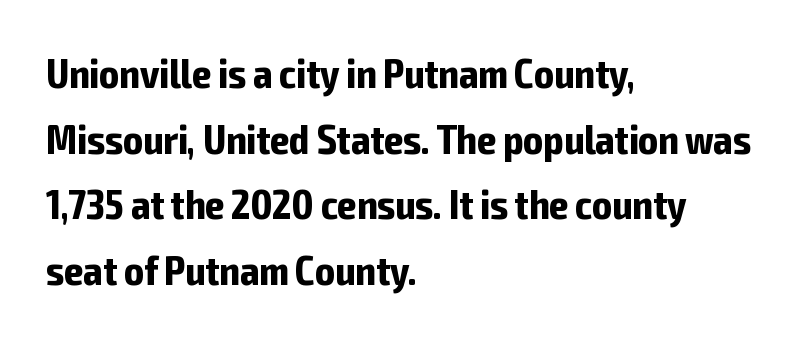
The image shows 41 px bold, condensed sans-serif type, upright; set left-aligned, normal line spacing (1.6x), normal letter spacing, not underlined; low stroke contrast and a medium x-height.
